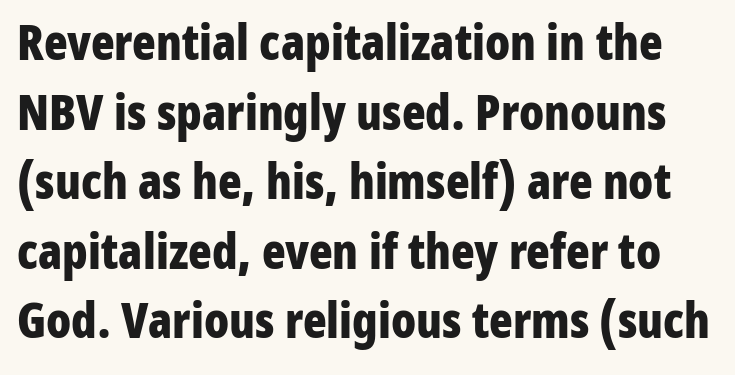
The characters look thick and weighty, a clear bold. Tracking value appears to be zero — textbook default spacing. Proportional: the letters do not fall into vertical columns. What kind of face is this? One without serifs — a sans. Summary of vertical rhythm: regular, with standard interline spacing.
